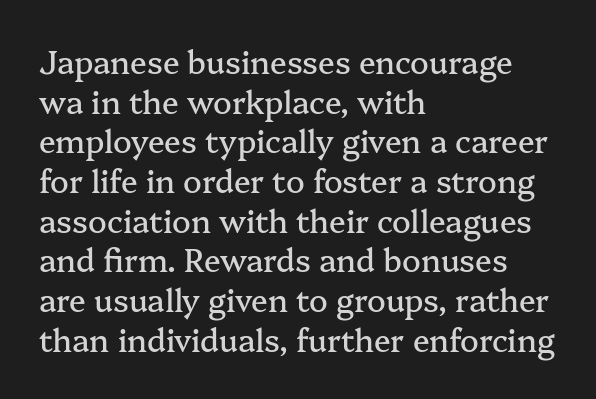
The image shows 31 px serif type, upright; set left-aligned, normal line spacing (1.28x), normal letter spacing, not underlined; medium stroke contrast and a medium x-height.
